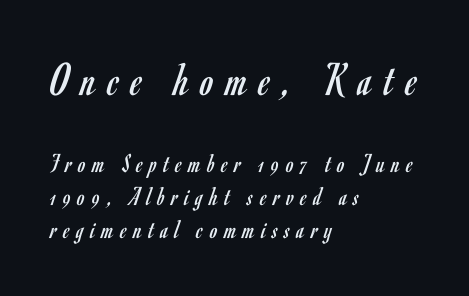
Clear beneath every line of the passage. Ink coverage per letter is moderate at most. This sample has the flowing, uneven cadence of proportional lettering. The first block has been scaled up relative to the second.
